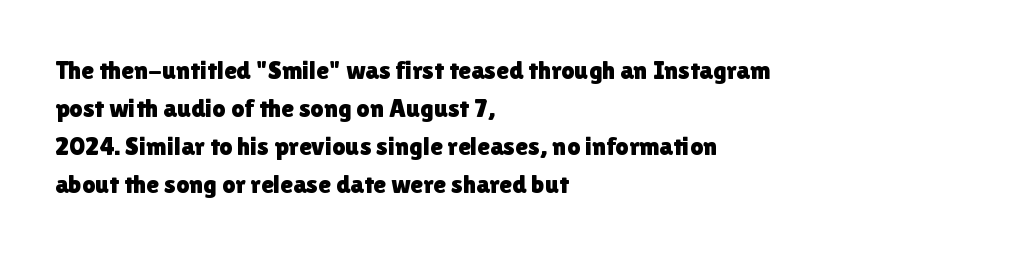
Vertical strokes here are truly vertical. Inter-character spacing is left at the font's built-in metrics. Beneath every word, the page is bare. The typesetter chose a ragged-right arrangement here. Quick note: interline space is typical.
